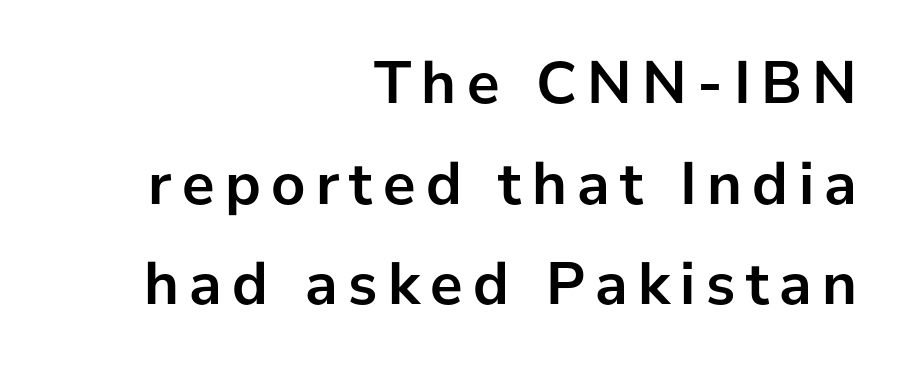
A bare baseline throughout the passage. If you drew a line through each stem, it would be perfectly vertical. Classification — sans serif. The rows are spaced the way most documents space them. Teacher's note: observe the even right margin — that is flush-right alignment. Is this a fixed-width face? No — the glyphs have proportional, varying widths.
